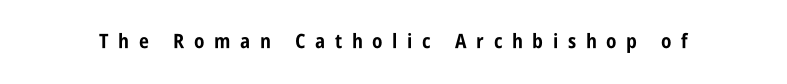
Check the space under the baseline: it is left empty. Strong, thick strokes mark this as bold type. Compared with typical body copy, the letter spacing here is much looser. The letters stand upright; this is a roman face.
